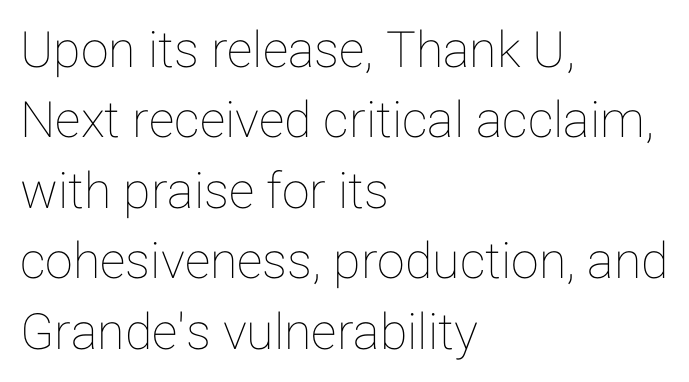
Q: Is the text italic (slanted)? A: No, it is upright.
Q: Is the text underlined? A: No.
Q: How is the paragraph aligned? A: Left-aligned.
Q: Is the spacing between letters normal or unusually wide? A: Normal.
Q: Is the spacing between lines tight, normal or loose? A: Normal.
Q: Width (condensed, normal, or wide)? A: Normal.
Q: Stroke contrast? A: Low.
Q: x-height? A: Medium.
Q: Monospaced? A: No.
